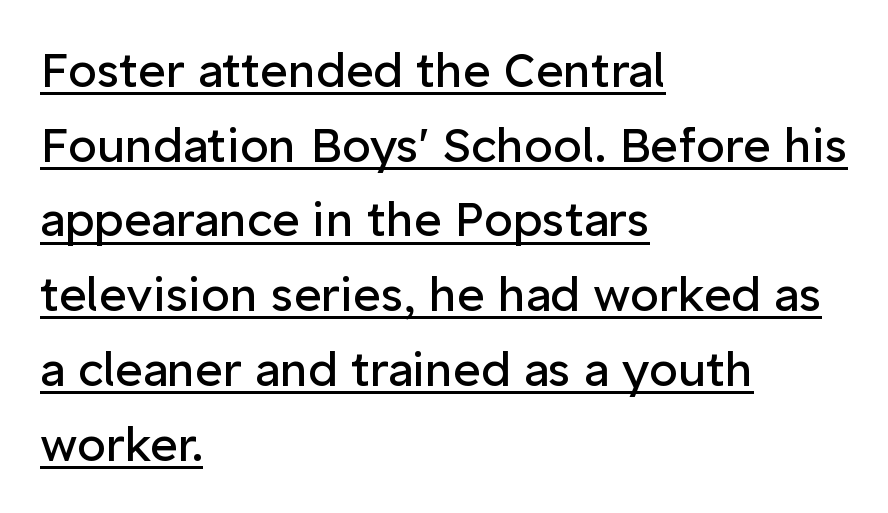
The image shows 47 px regular-weight sans-serif type, upright; set left-aligned, normal line spacing (1.59x), normal letter spacing, underlined; low stroke contrast and a medium x-height.
